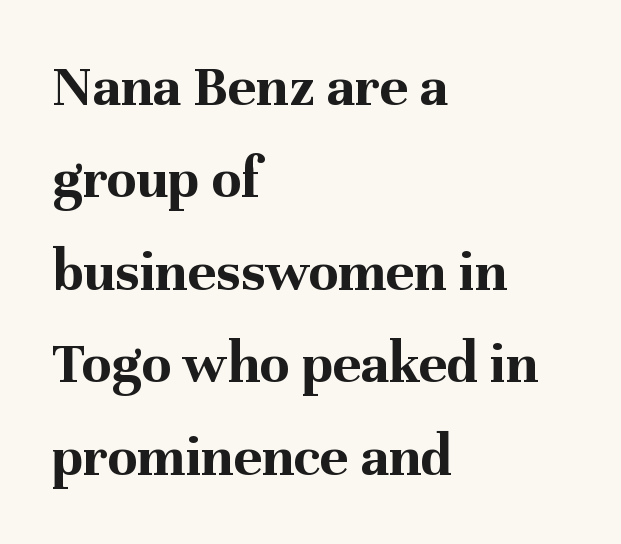
{"serif": "yes", "italic": "no", "bold": "yes", "weight": "bold", "width": "normal", "stroke_contrast": "medium", "x_height": "medium", "monospaced": "no", "underline": "no", "align": "left", "line_spacing": "normal", "line_spacing_ratio": 1.54, "letter_spacing": "normal", "letter_spacing_em": 0.0, "glyph_px": 60}
